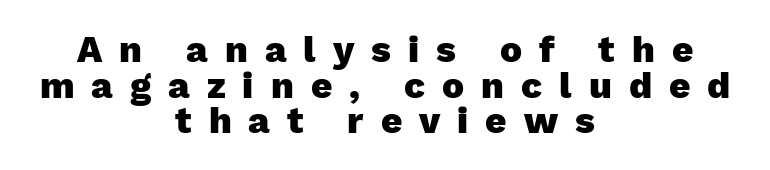
Rendered with straight, roman letterforms. A dark, heavy texture on the line: the type is bold. The tracking reads as deliberately expanded to a designer's eye. Here the designer chose a conventional face with non-uniform glyph widths. Rule under the text: the space is simply empty. Stroke terminals: plain, sans-serif.
